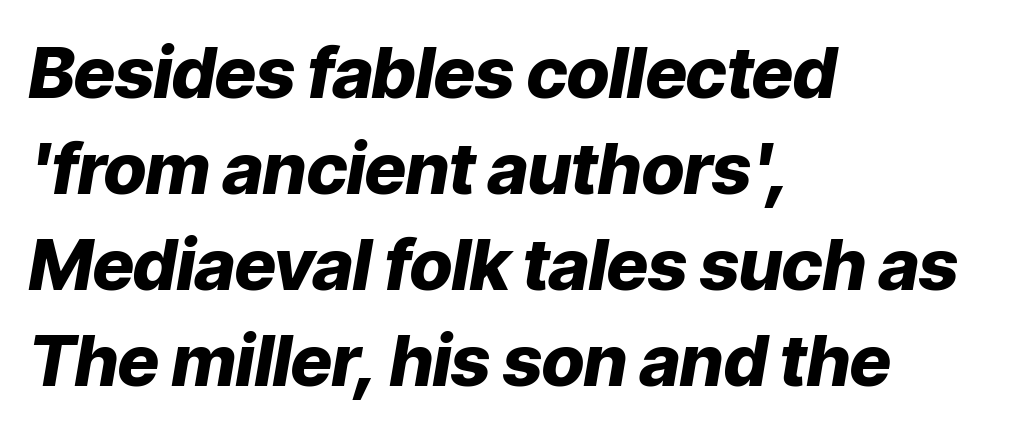
The image shows 71 px heavy type, italic (leaning right); set left-aligned, normal line spacing (1.35x), normal letter spacing, not underlined; low stroke contrast and a medium x-height.
